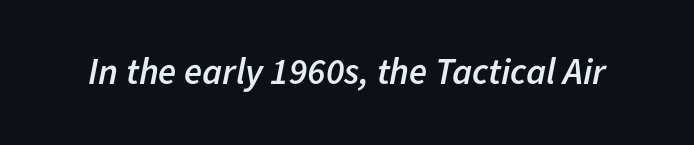
Looking at the ascenders, they clearly lean. A bit beefed up — I'd call it semibold rather than bold. The gap between lines stays unmarked. Spacing between characters is what you'd get straight out of the box. Here the designer chose a conventional face with non-uniform glyph widths.
